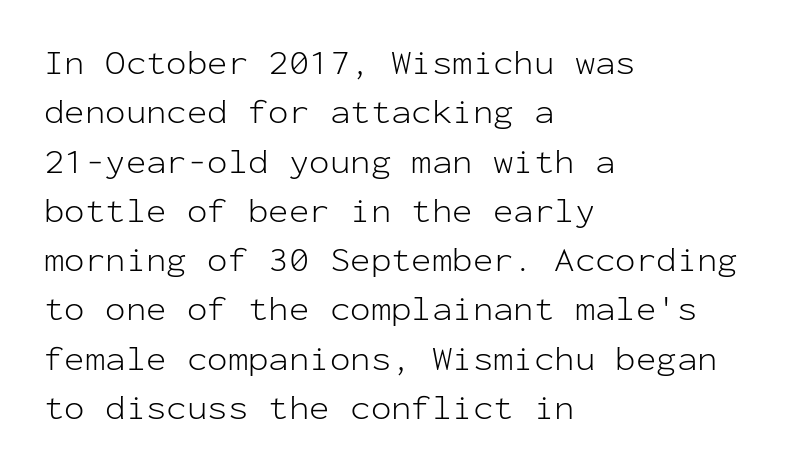
Q: Is the text bold? A: No.
Q: Is the text italic (slanted)? A: No, it is upright.
Q: Is the typeface a serif or a sans-serif typeface? A: Sans-serif.
Q: Is the text underlined? A: No.
Q: How is the paragraph aligned? A: Left-aligned.
Q: Is the spacing between letters normal or unusually wide? A: Normal.
Q: Is the spacing between lines tight, normal or loose? A: Normal.
Q: Width (condensed, normal, or wide)? A: Normal.
Q: Stroke contrast? A: Low.
Q: x-height? A: Medium.
Q: Monospaced? A: Yes.
